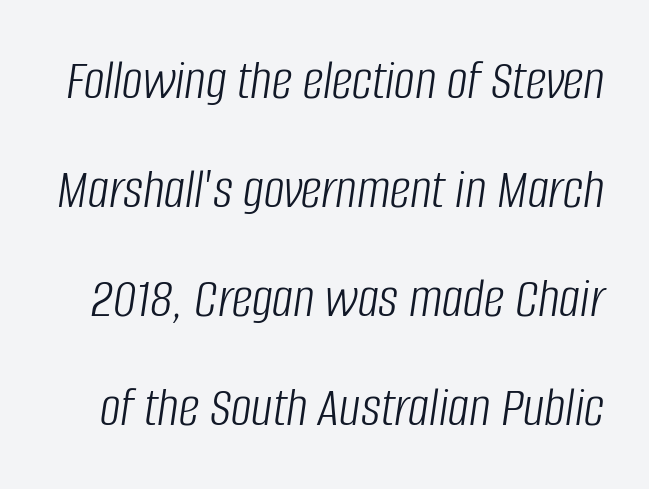
{"italic": "yes", "lean": "right", "slant_degrees": 8, "bold": "no", "weight": "light", "width": "condensed", "stroke_contrast": "low", "x_height": "large", "monospaced": "no", "underline": "no", "line_spacing_ratio": 1.88, "letter_spacing": "normal", "letter_spacing_em": 0.0, "glyph_px": 58}
